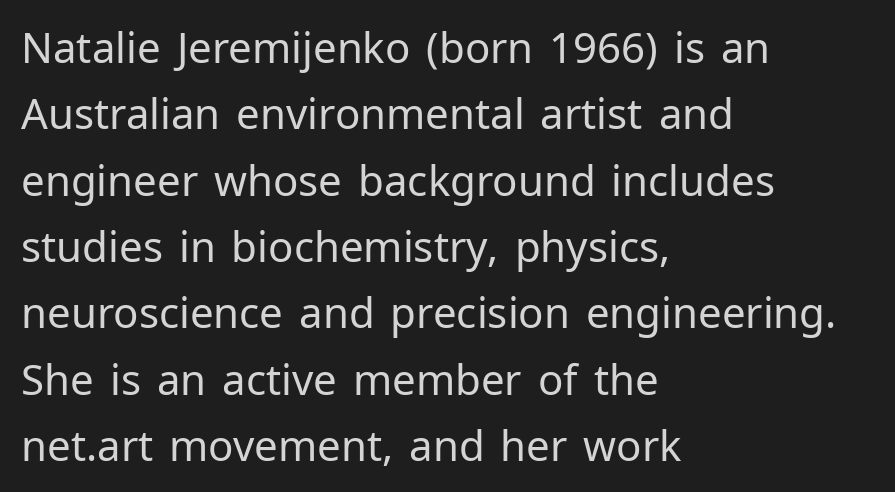
Does the leading feel generous? No, just average. The rendering uses natural spacing where letterforms have individual widths. These lines keep a tight, regular rhythm from letter to letter. The paragraph shown leans on its left margin. Weight class: somewhere from thin through regular.
